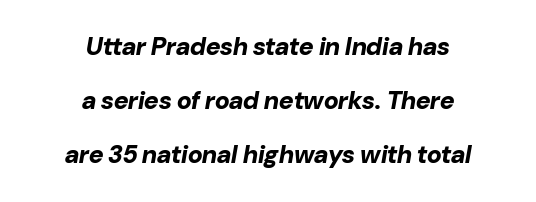
Q: Is the text bold? A: Yes.
Q: Is the text italic (slanted)? A: Yes, it leans right by about 10 degrees.
Q: Is the text underlined? A: No.
Q: How is the paragraph aligned? A: Centered.
Q: Is the spacing between letters normal or unusually wide? A: Normal.
Q: Is the spacing between lines tight, normal or loose? A: Loose.
